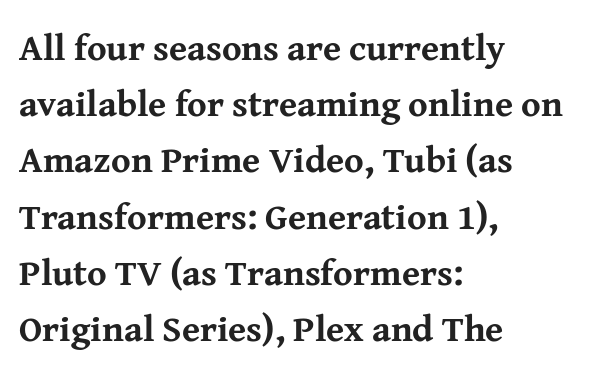
The image shows 37 px bold serif type, upright; set left-aligned, normal line spacing (1.52x), normal letter spacing, not underlined; medium stroke contrast and a medium x-height.
